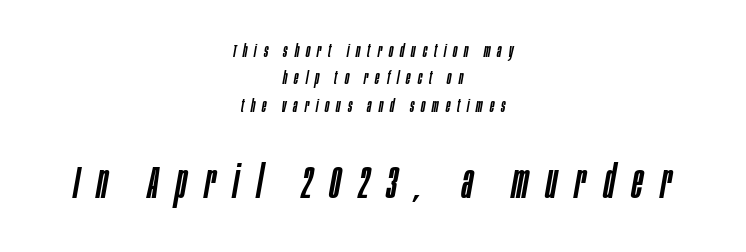
Larger block? The one below; the one above is distinctly smaller. This sample is center-justified, so both line endings float freely. The letters advance in unequal steps, a hallmark of proportional type. The lines sit at an ordinary, default distance from one another. Underline: absent. Compared with ordinary roman type, these characters are visibly tilted.
